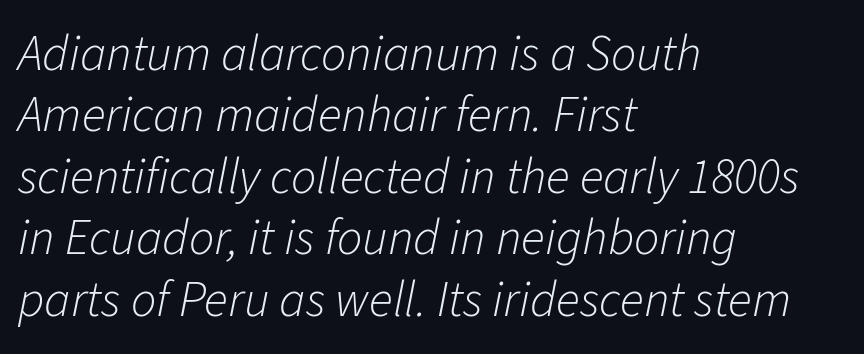
Stems and bowls with no extra thickness — not bold. No word sits above an underline. Layout note: lines flush left. A typesetter would call this proportional, since set widths differ per character.
